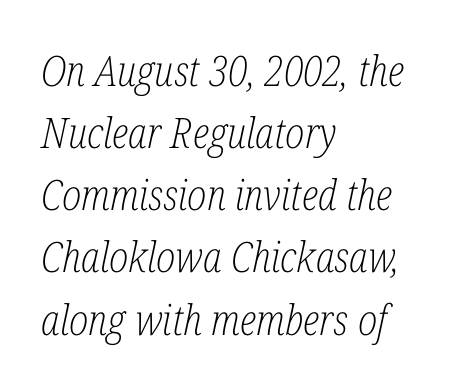
The image shows 42 px light, condensed serif type, italic (leaning right); set left-aligned, normal line spacing (1.48x), normal letter spacing, not underlined; low stroke contrast and a medium x-height.
